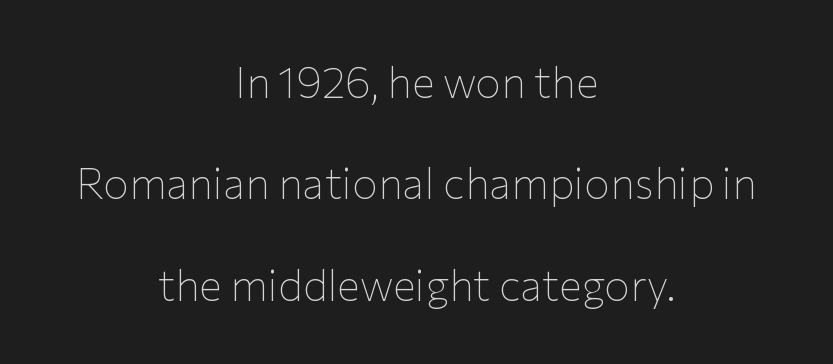
Q: Is the text bold? A: No.
Q: Is the text italic (slanted)? A: No, it is upright.
Q: Is the typeface a serif or a sans-serif typeface? A: Sans-serif.
Q: Is the text underlined? A: No.
Q: How is the paragraph aligned? A: Centered.
Q: Is the spacing between letters normal or unusually wide? A: Normal.
Q: Is the spacing between lines tight, normal or loose? A: Loose.
Q: Width (condensed, normal, or wide)? A: Normal.
Q: Stroke contrast? A: Low.
Q: x-height? A: Medium.
Q: Monospaced? A: No.
